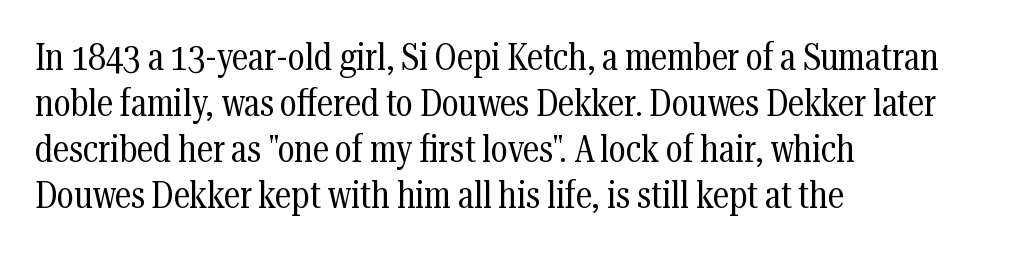
The image shows 37 px regular-weight, condensed serif type, upright; set left-aligned, line spacing 1.24x, normal letter spacing, not underlined; medium stroke contrast and a medium x-height.
